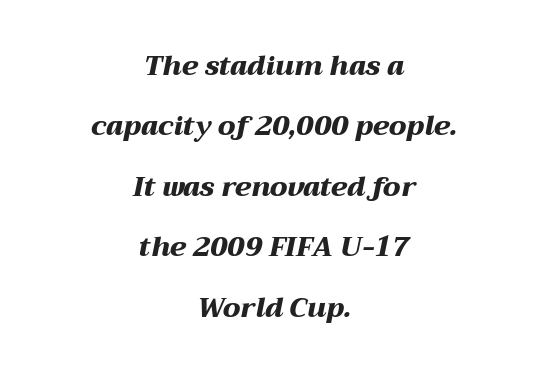
Q: Is the text bold? A: Yes.
Q: Is the text italic (slanted)? A: Yes, it leans right by about 12 degrees.
Q: Is the text underlined? A: No.
Q: How is the paragraph aligned? A: Centered.
Q: Is the spacing between letters normal or unusually wide? A: Normal.
Q: Is the spacing between lines tight, normal or loose? A: Loose.
